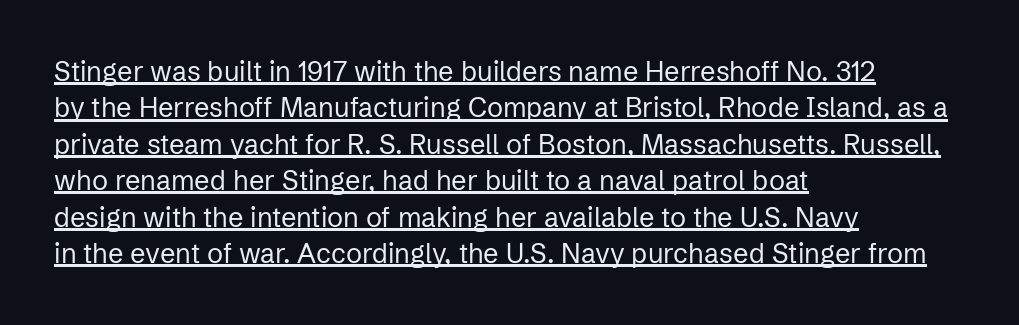
{"italic": "no", "bold": "no", "underline": "yes", "align": "left", "line_spacing": "normal", "line_spacing_ratio": 1.35, "letter_spacing": "normal", "letter_spacing_em": 0.0, "glyph_px": 27}
